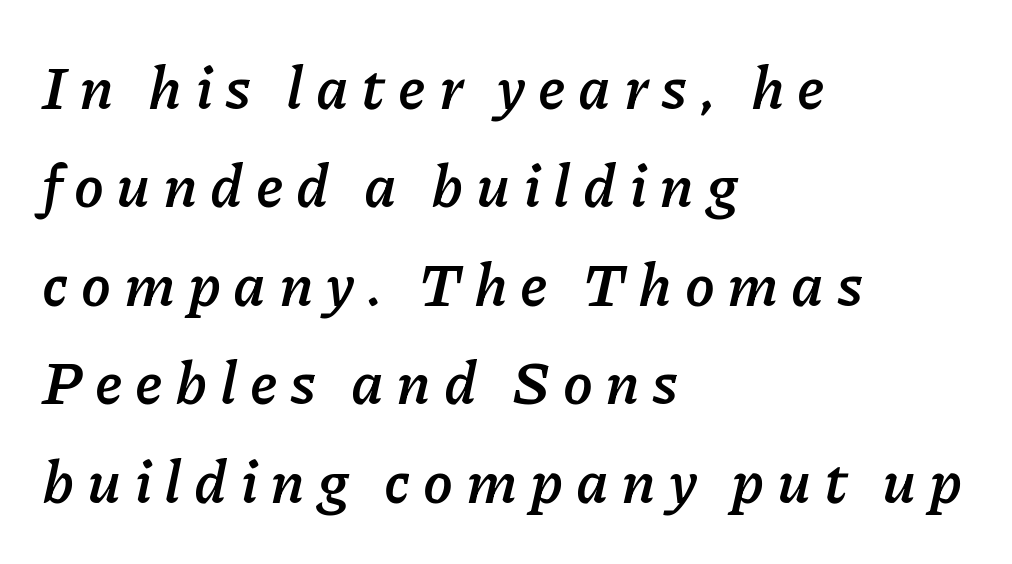
Q: Is the text bold? A: Yes.
Q: Is the text italic (slanted)? A: Yes, it leans right by about 11 degrees.
Q: Is the text underlined? A: No.
Q: How is the paragraph aligned? A: Left-aligned.
Q: Is the spacing between letters normal or unusually wide? A: Unusually wide.
Q: Is the spacing between lines tight, normal or loose? A: Normal.
Q: Width (condensed, normal, or wide)? A: Normal.
Q: Stroke contrast? A: Low.
Q: x-height? A: Medium.
Q: Monospaced? A: No.
